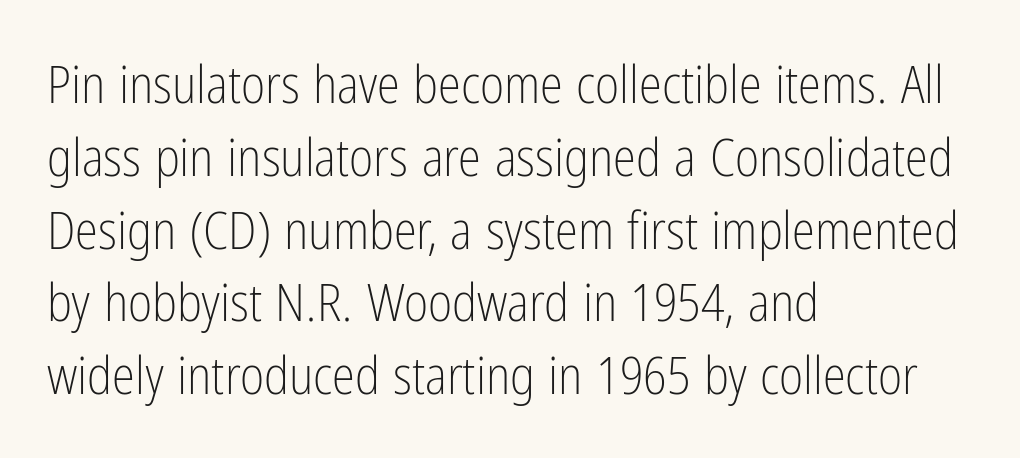
The image shows 52 px light, condensed sans-serif type, upright; set left-aligned, normal line spacing (1.4x), normal letter spacing, not underlined; low stroke contrast and a medium x-height.
